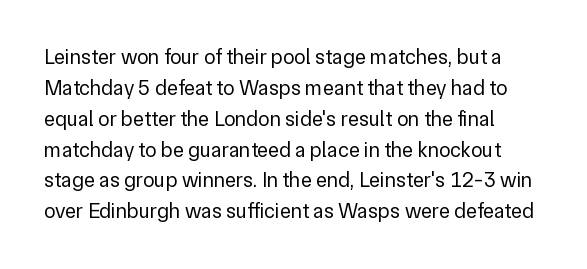
The image shows 21 px text type, upright; set normal line spacing (1.47x), normal letter spacing, not underlined.
